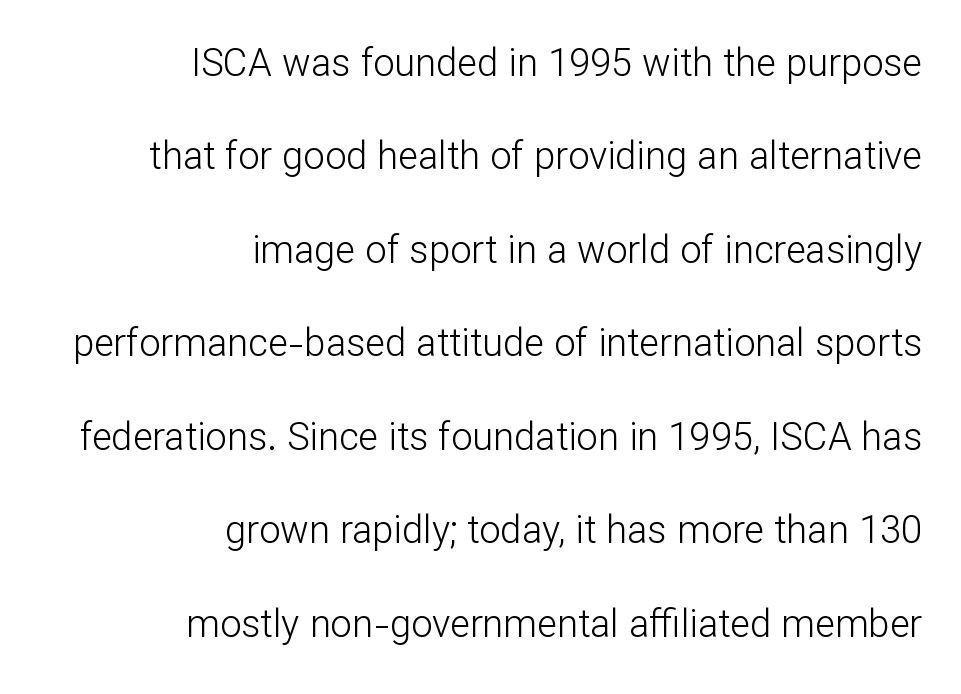
{"serif": "no", "italic": "no", "bold": "no", "weight": "light", "width": "normal", "stroke_contrast": "low", "x_height": "medium", "monospaced": "no", "underline": "no", "align": "right", "line_spacing": "loose", "line_spacing_ratio": 2.46, "letter_spacing": "normal", "letter_spacing_em": 0.0, "glyph_px": 38}
